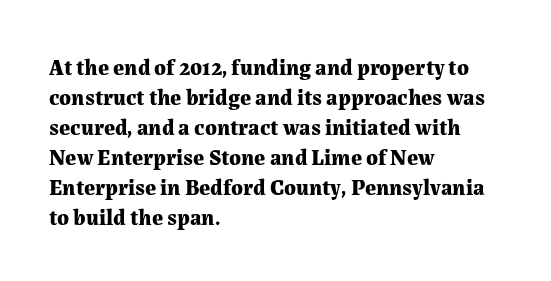
Q: Is the text bold? A: Yes.
Q: Is the text italic (slanted)? A: No, it is upright.
Q: Is the text underlined? A: No.
Q: How is the paragraph aligned? A: Left-aligned.
Q: Is the spacing between letters normal or unusually wide? A: Normal.
Q: Is the spacing between lines tight, normal or loose? A: Normal.
